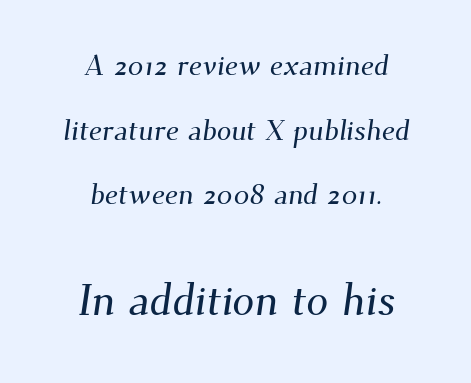
{"serif": "yes", "width": "normal", "stroke_contrast": "medium", "x_height": "small", "monospaced": "no", "underline": "no", "align": "center", "line_spacing": "loose", "line_spacing_ratio": 2.23, "letter_spacing": "normal", "letter_spacing_em": 0.0, "larger_block": "second", "size_ratio": 1.52, "glyph_px": 44}
